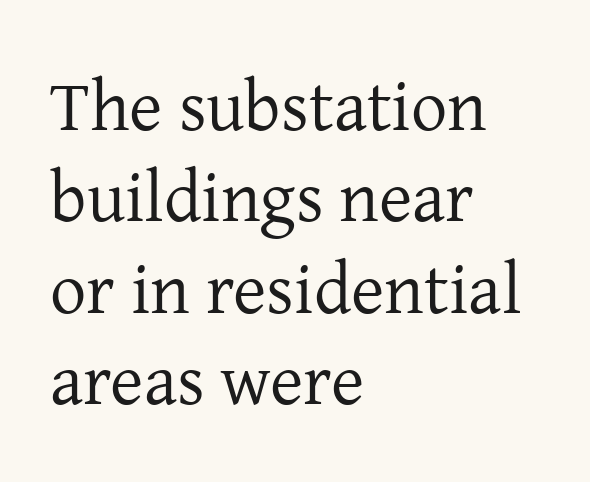
{"serif": "yes", "italic": "no", "bold": "no", "weight": "regular", "width": "normal", "stroke_contrast": "low", "x_height": "medium", "monospaced": "no", "underline": "no", "align": "left", "line_spacing": "normal", "line_spacing_ratio": 1.27, "letter_spacing": "normal", "letter_spacing_em": 0.0, "glyph_px": 72}
